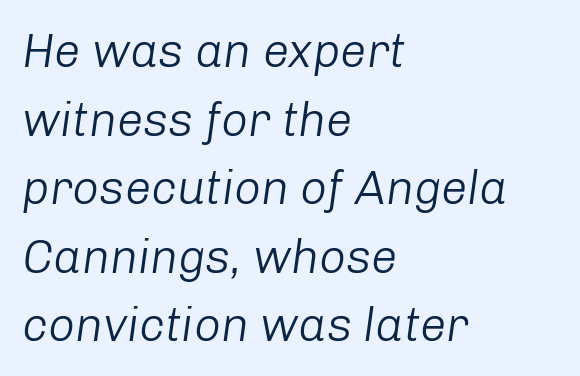
Notice how the passage keeps a crisp vertical edge on the left only. A clean baseline with only descenders dipping below it. The font's italic variant was chosen for this text. In terms of letterspacing, this is plain default setting. Note the varied advance widths — an 'i' is clearly narrower than an 'm'. A light-to-regular cut is what we see here.
